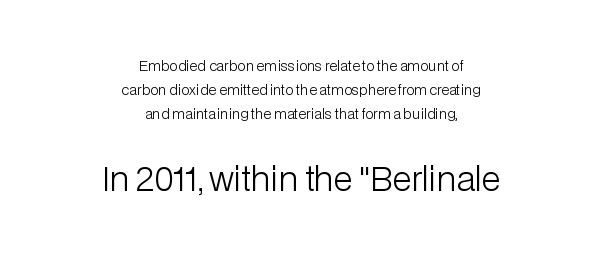
Q: Is the text bold? A: No.
Q: Is the text italic (slanted)? A: No, it is upright.
Q: Is the typeface a serif or a sans-serif typeface? A: Sans-serif.
Q: Is the text underlined? A: No.
Q: How is the paragraph aligned? A: Centered.
Q: Is the spacing between letters normal or unusually wide? A: Normal.
Q: Which block of text is set in a larger size, the first (top) or the second (bottom)? A: The second (bottom) one.
Q: Width (condensed, normal, or wide)? A: Normal.
Q: Stroke contrast? A: Low.
Q: x-height? A: Medium.
Q: Monospaced? A: No.
